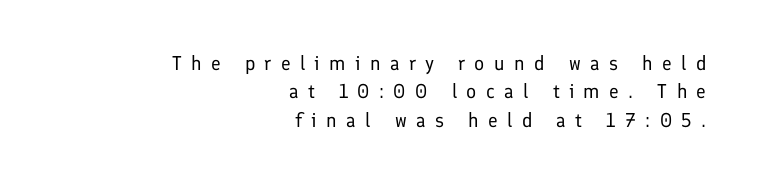
{"italic": "no", "bold": "no", "underline": "no", "align": "right", "line_spacing": "normal", "line_spacing_ratio": 1.42, "letter_spacing": "wide", "letter_spacing_em": 0.47, "glyph_px": 20}
